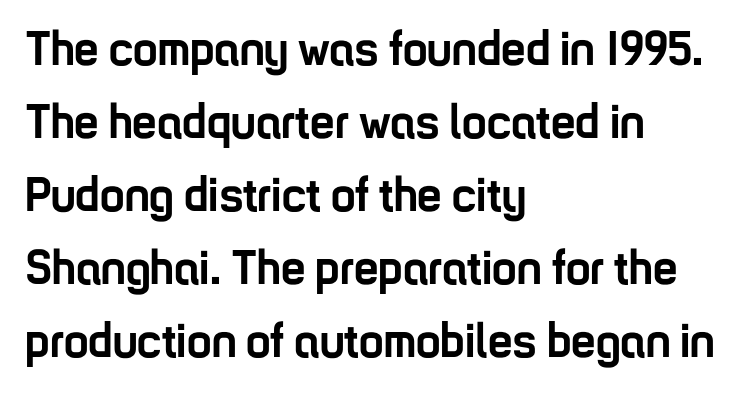
The image shows 49 px semibold, condensed sans-serif type, upright; set left-aligned, normal line spacing (1.49x), normal letter spacing, not underlined; low stroke contrast and a medium x-height.
